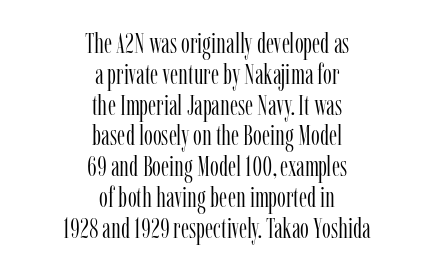
{"serif": "yes", "italic": "no", "bold": "no", "weight": "light", "width": "condensed", "stroke_contrast": "low", "x_height": "medium", "monospaced": "no", "underline": "no", "align": "center", "line_spacing": "tight", "line_spacing_ratio": 1.1, "letter_spacing": "normal", "letter_spacing_em": 0.0, "glyph_px": 28}
